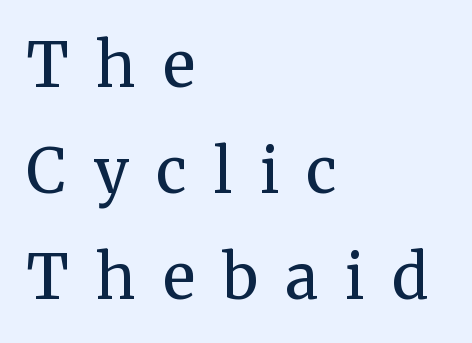
{"serif": "yes", "italic": "no", "bold": "no", "weight": "regular", "width": "normal", "stroke_contrast": "medium", "x_height": "medium", "monospaced": "no", "underline": "no", "align": "left", "line_spacing_ratio": 1.74, "letter_spacing": "wide", "letter_spacing_em": 0.45, "glyph_px": 61}
